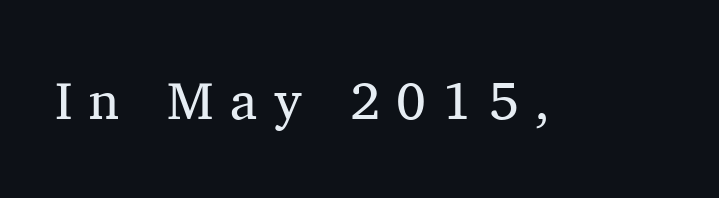
Upright lettering throughout. Look at the tracking — it's clearly loosened, letters drifting apart. Is this a fixed-width face? No — the glyphs have proportional, varying widths. Check under the words: just untouched page.
